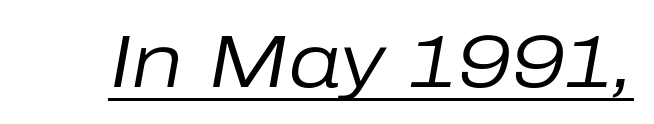
The image shows 75 px regular-weight type, italic (leaning right); set normal letter spacing, underlined; low stroke contrast and a medium x-height.
